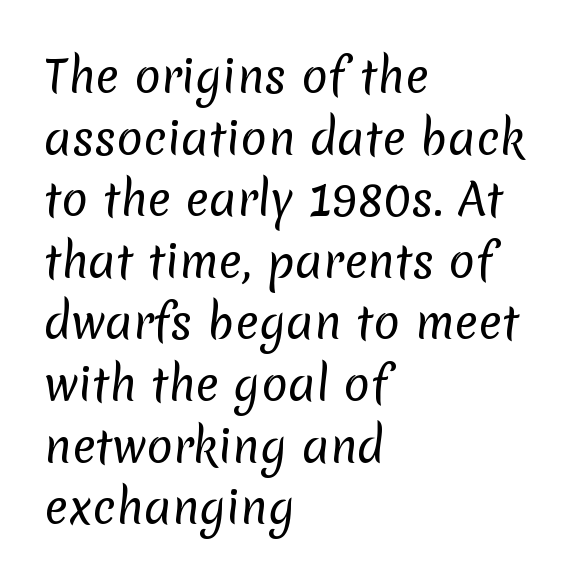
{"serif": "no", "bold": "no", "weight": "regular", "width": "normal", "stroke_contrast": "low", "x_height": "medium", "monospaced": "no", "underline": "no", "align": "left", "line_spacing": "normal", "line_spacing_ratio": 1.4, "letter_spacing": "normal", "letter_spacing_em": 0.0, "glyph_px": 44}
